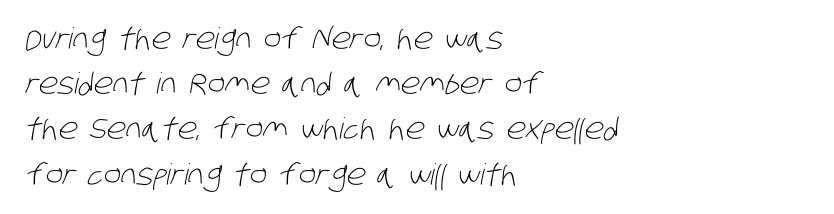
The image shows 29 px light, condensed sans-serif type; set left-aligned, normal line spacing (1.56x), normal letter spacing, not underlined; low stroke contrast and a large x-height.
